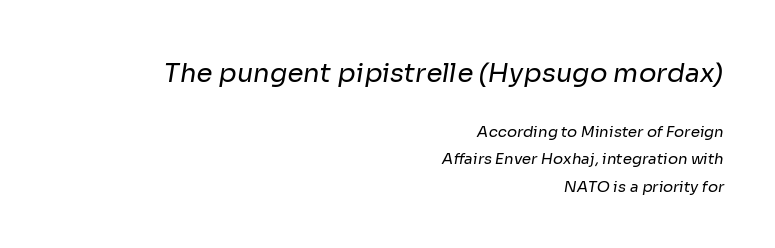
Q: Is the text bold? A: No.
Q: Is the text underlined? A: No.
Q: How is the paragraph aligned? A: Right-aligned.
Q: Is the spacing between letters normal or unusually wide? A: Normal.
Q: Which block of text is set in a larger size, the first (top) or the second (bottom)? A: The first (top) one.
